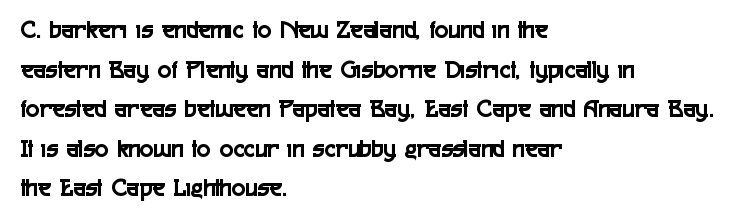
Interline gaps are of average width in this sample. The type sits square on the baseline with zero lean. Just letters on the line, the space beneath them empty. Students, note that the glyphs here touch the page at normal intervals. The rendering anchors every line to the left-hand side.
